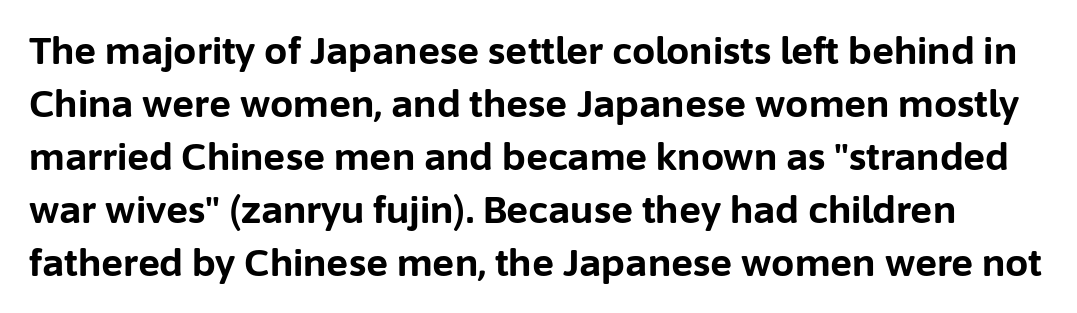
Does the type have serifs? No, each stem ends abruptly. Notice how thick the strokes are: this is what a full bold looks like. Words appear dense and cohesive because spacing is normal. Every character sits straight up, as roman type does. Vertical spacing — default.
